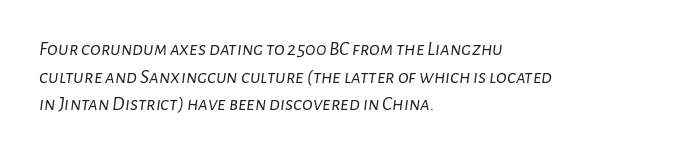
Unmarked baselines from the first word to the last. The text carries the slant typical of an italic or oblique font. Spacing between characters is what you'd get straight out of the box. This block has exactly the height ordinary leading produces.
